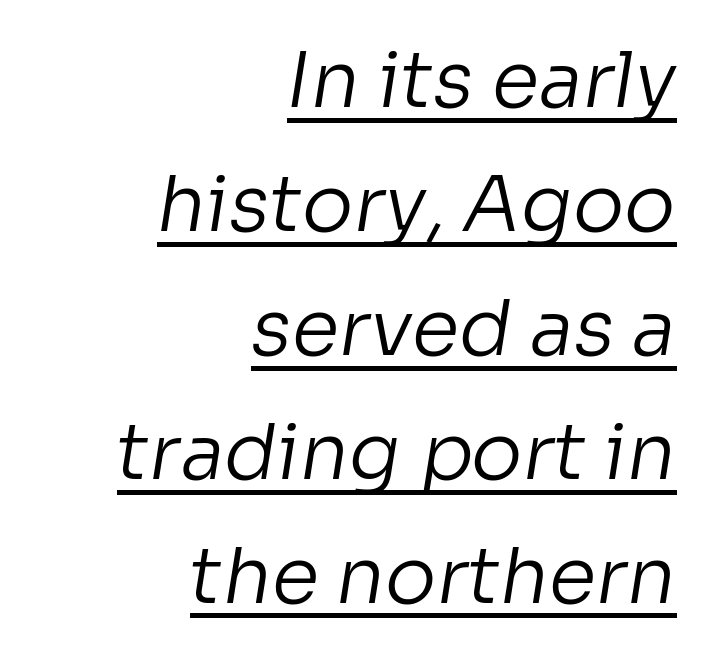
Q: Is the text bold? A: No.
Q: Is the typeface a serif or a sans-serif typeface? A: Sans-serif.
Q: Is the text underlined? A: Yes.
Q: How is the paragraph aligned? A: Right-aligned.
Q: Is the spacing between letters normal or unusually wide? A: Normal.
Q: Is the spacing between lines tight, normal or loose? A: Normal.
Q: Width (condensed, normal, or wide)? A: Normal.
Q: Stroke contrast? A: Low.
Q: x-height? A: Medium.
Q: Monospaced? A: No.
